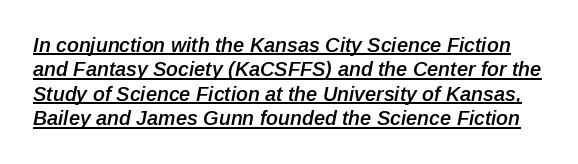
Q: Is the text bold? A: Semi-bold.
Q: Is the text italic (slanted)? A: Yes, it leans right by about 12 degrees.
Q: Is the text underlined? A: Yes.
Q: Is the spacing between letters normal or unusually wide? A: Normal.
